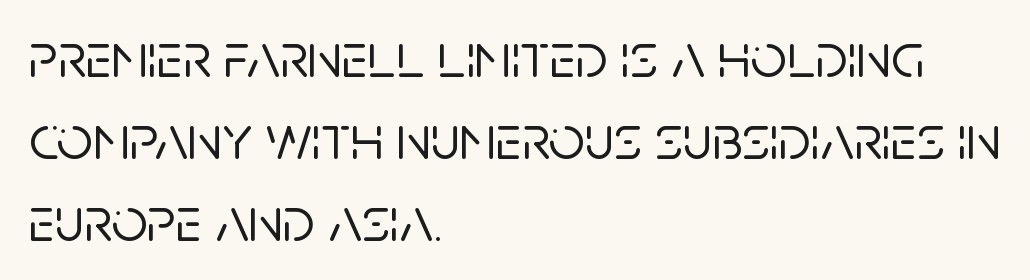
Q: Is the text italic (slanted)? A: No, it is upright.
Q: Is the typeface a serif or a sans-serif typeface? A: Sans-serif.
Q: Is the text underlined? A: No.
Q: How is the paragraph aligned? A: Left-aligned.
Q: Is the spacing between letters normal or unusually wide? A: Normal.
Q: Is the spacing between lines tight, normal or loose? A: Normal.
Q: Width (condensed, normal, or wide)? A: Normal.
Q: Stroke contrast? A: Low.
Q: x-height? A: Large.
Q: Monospaced? A: No.
